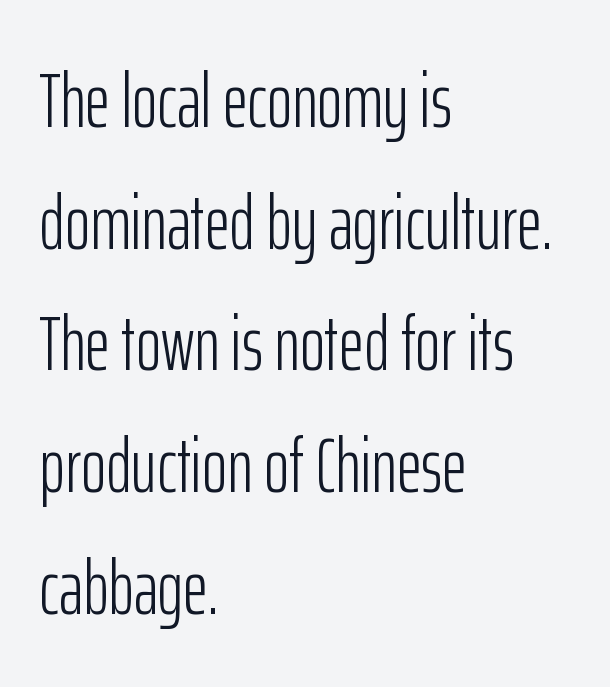
The tracking reads as untouched default to a designer's eye. The face used here is proportionally spaced, like ordinary book or web type. How would I describe the line gaps? Plain and ordinary. The font's upright variant was chosen for this text. The ragged edge is on the right, which tells us the setting is flush left.
